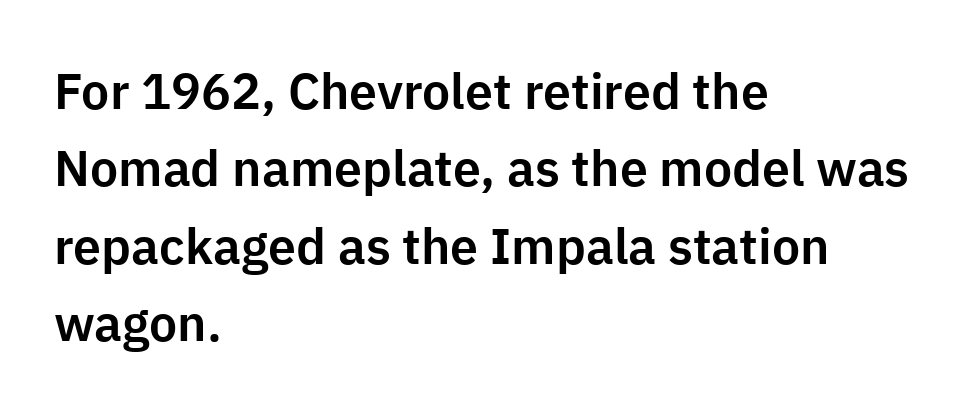
Do the characters align in a grid? No, the font is proportional. Is there any slant? The stems are plumb. No extra tracking has been applied to these lines. The rendering anchors every line to the left-hand side. The designer went with a sans here, leaving each stem footless. The rendering uses a moderate line-height, typical for paragraphs.
